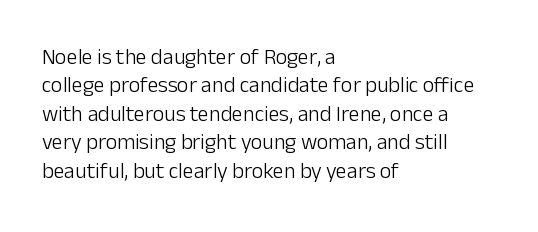
{"italic": "no", "bold": "no", "underline": "no", "align": "left", "line_spacing": "normal", "line_spacing_ratio": 1.29, "letter_spacing": "normal", "letter_spacing_em": 0.0, "glyph_px": 22}
